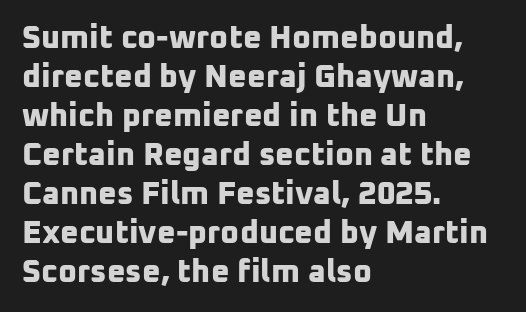
The image shows 32 px bold sans-serif type; set left-aligned, line spacing 1.22x, normal letter spacing, not underlined; low stroke contrast and a medium x-height.
